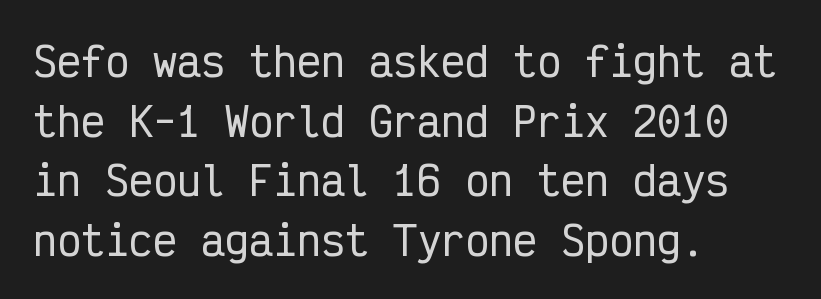
{"serif": "no", "italic": "no", "width": "condensed", "stroke_contrast": "low", "x_height": "medium", "monospaced": "yes", "underline": "no", "align": "left", "line_spacing": "normal", "line_spacing_ratio": 1.49, "letter_spacing": "normal", "letter_spacing_em": 0.0, "glyph_px": 40}
